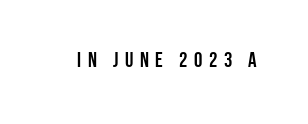
The image shows 21 px bold type, upright; set unusually wide letter spacing (+0.31 em), not underlined.
